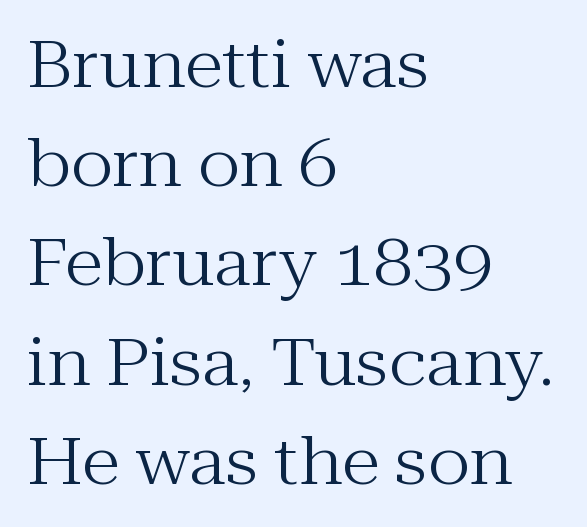
Descender tails drop into unmarked territory. The text block is weighted toward the left margin, trailing off unevenly rightward. The type is set solid horizontally, with unmodified tracking. Does the leading feel generous? No, just average.
